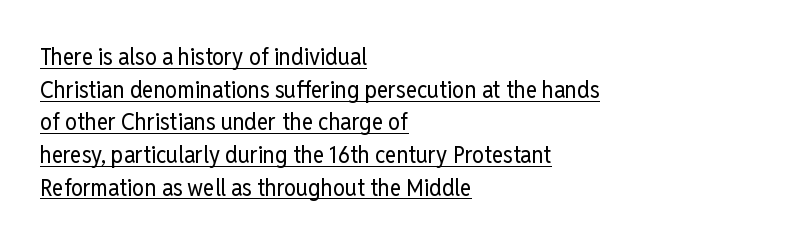
{"italic": "no", "bold": "no", "underline": "yes", "align": "left", "line_spacing": "normal", "line_spacing_ratio": 1.36, "letter_spacing": "normal", "letter_spacing_em": 0.0, "glyph_px": 24}
